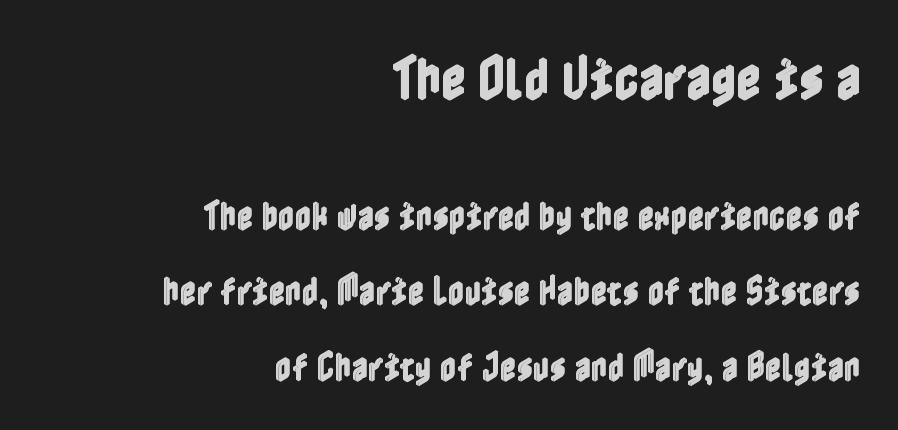
The words here are not underlined. In CSS terms this would be text-align: right. Horizontal bands of white between lines are thick stripes. Every stem runs plumb, perpendicular to the baseline.
